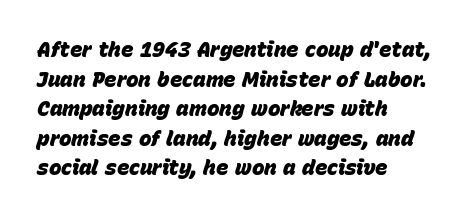
Q: Is the text bold? A: Yes.
Q: Is the text italic (slanted)? A: Yes, it leans right by about 15 degrees.
Q: Is the text underlined? A: No.
Q: How is the paragraph aligned? A: Left-aligned.
Q: Is the spacing between letters normal or unusually wide? A: Normal.
Q: Is the spacing between lines tight, normal or loose? A: Normal.
